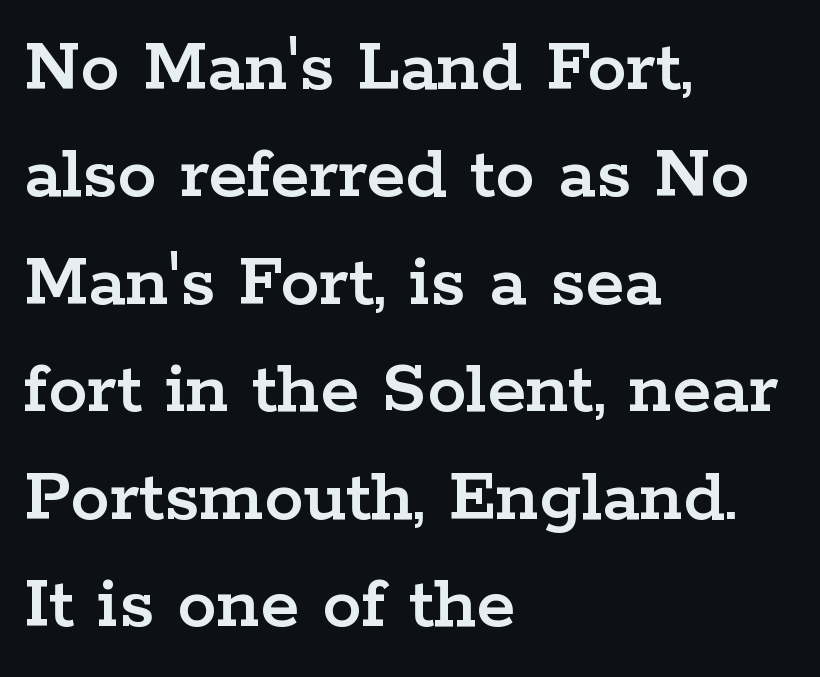
The image shows 79 px wide serif type, upright; set left-aligned, normal line spacing (1.36x), normal letter spacing, not underlined; low stroke contrast and a medium x-height.
